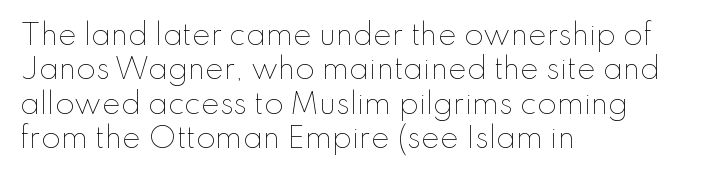
Does the lettering tilt? It doesn't — this is upright. Ink coverage per letter is moderate at most. Leftover space on each line is placed entirely after the last word. These lines are rendered in a variable-pitch font. Standard letterfit; no display-style spreading of the glyphs. Beneath every word, the page is bare.
